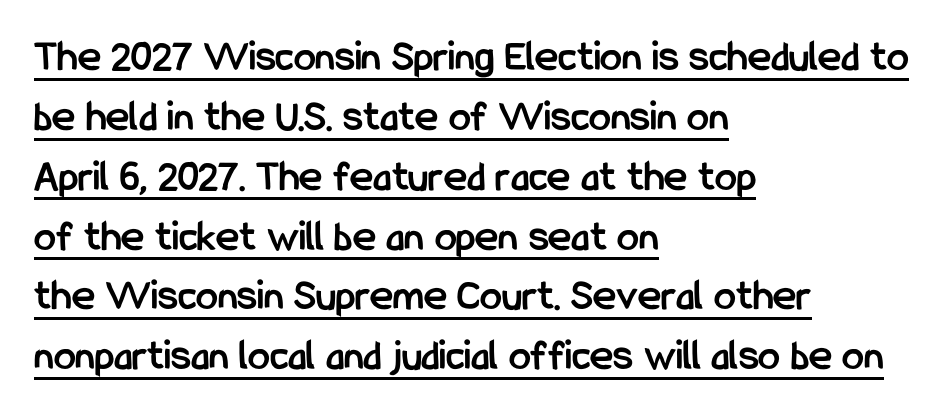
The image shows 44 px semibold, condensed sans-serif type, upright; set left-aligned, normal line spacing (1.36x), normal letter spacing, underlined; low stroke contrast and a medium x-height.
